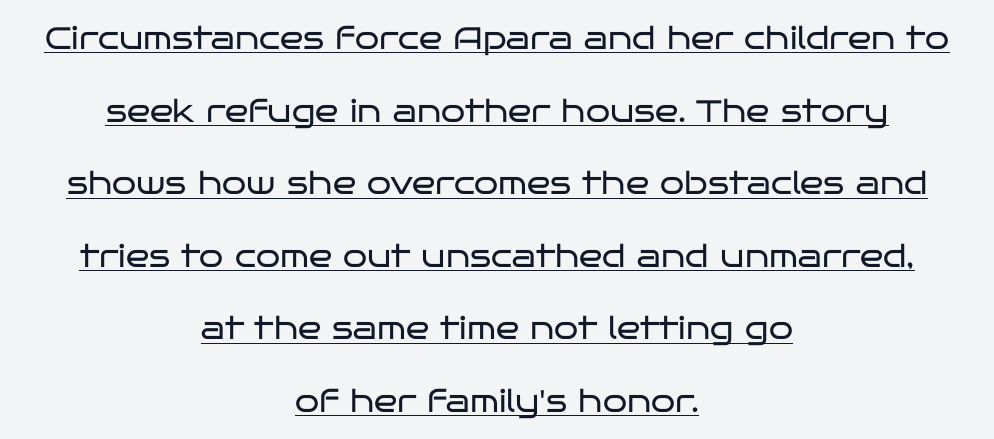
Check the space under the baseline: a stroke is drawn there. The weight tops out at a normal text grade. Character widths vary here, with narrow letters taking less room than wide ones. I'd call this a sans setting — the letters go barefoot. The space between consecutive lines is lavish.
